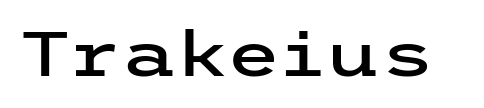
The glyphs are unaccompanied by any horizontal stroke below them. The type is set solid horizontally, with unmodified tracking. The rendering shows plain stroke endings on the letterforms — a sans-serif design. This is roman type, the default non-slanted kind.
